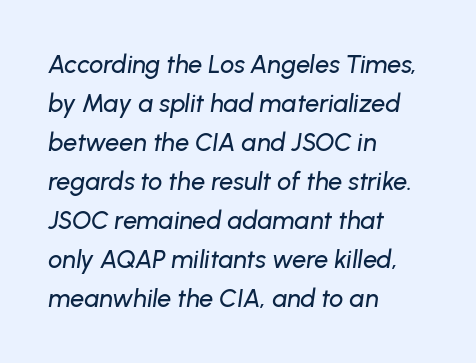
{"italic": "yes", "lean": "right", "slant_degrees": 8, "underline": "no", "align": "left", "line_spacing": "normal", "line_spacing_ratio": 1.56, "letter_spacing": "normal", "letter_spacing_em": 0.0, "glyph_px": 25}
